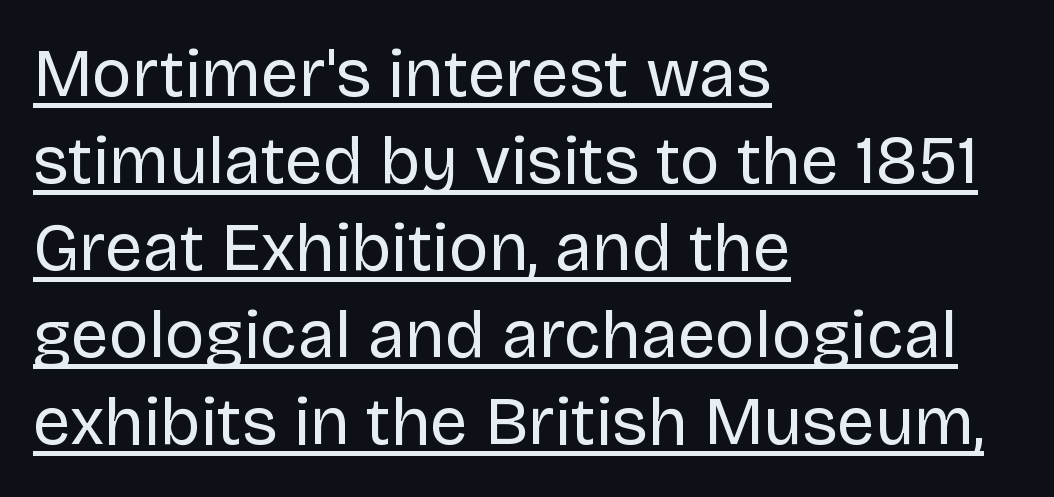
Q: Is the text bold? A: No.
Q: Is the text italic (slanted)? A: No, it is upright.
Q: Is the typeface a serif or a sans-serif typeface? A: Sans-serif.
Q: Is the text underlined? A: Yes.
Q: How is the paragraph aligned? A: Left-aligned.
Q: Is the spacing between letters normal or unusually wide? A: Normal.
Q: Is the spacing between lines tight, normal or loose? A: Normal.
Q: Width (condensed, normal, or wide)? A: Normal.
Q: Stroke contrast? A: Low.
Q: x-height? A: Large.
Q: Monospaced? A: No.
